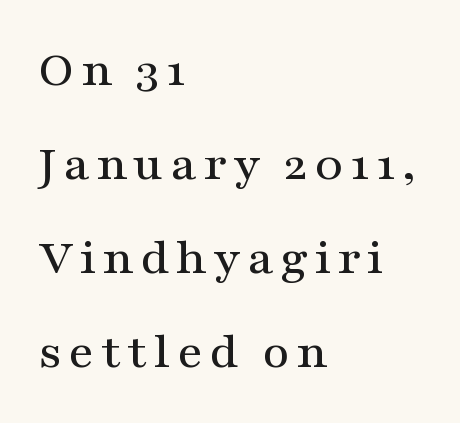
Q: Is the text italic (slanted)? A: No, it is upright.
Q: Is the typeface a serif or a sans-serif typeface? A: Serif.
Q: Is the text underlined? A: No.
Q: How is the paragraph aligned? A: Left-aligned.
Q: Width (condensed, normal, or wide)? A: Wide.
Q: Stroke contrast? A: Medium.
Q: x-height? A: Medium.
Q: Monospaced? A: No.
